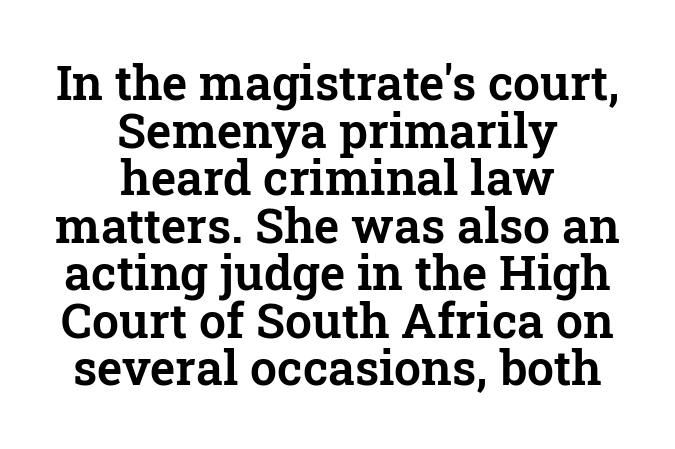
The image shows 48 px serif type, upright; set centered, tight line spacing (0.99x), normal letter spacing, not underlined; low stroke contrast and a medium x-height.
